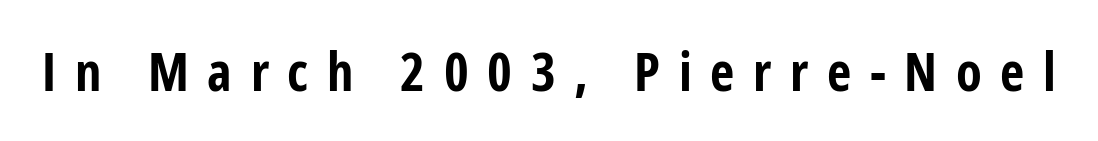
{"serif": "no", "italic": "no", "bold": "yes", "weight": "bold", "width": "condensed", "stroke_contrast": "low", "x_height": "medium", "monospaced": "no", "underline": "no", "letter_spacing": "wide", "letter_spacing_em": 0.35, "glyph_px": 53}
